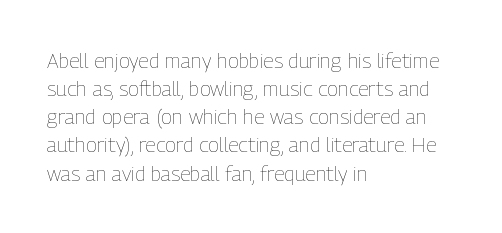
Visually the block forms a straight wall on the left and a jagged coastline on the right. Style check: upright. Bold? No — there's no thickening of the strokes. Notice how descenders clear the ascenders below comfortably — that's standard leading. Each word holds together tightly as a unit, with standard inter-letter gaps.
